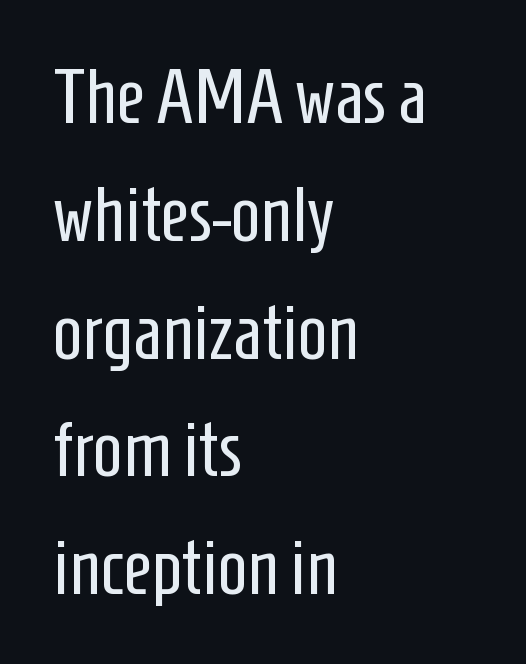
{"serif": "no", "italic": "no", "bold": "no", "weight": "regular", "width": "condensed", "stroke_contrast": "low", "x_height": "medium", "monospaced": "no", "underline": "no", "align": "left", "line_spacing": "normal", "line_spacing_ratio": 1.51, "letter_spacing": "normal", "letter_spacing_em": 0.0, "glyph_px": 78}
